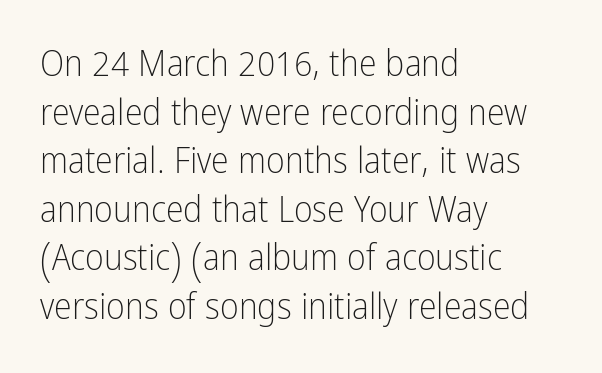
The rendering uses a moderate line-height, typical for paragraphs. You could not count columns in this text — the font is proportionally spaced. Is the stroke heavy? The answer is a plain regular-or-lighter. Layout note: lines flush left. Characters follow at the spacing the type designer built in. The space directly below the letters is spotless.
